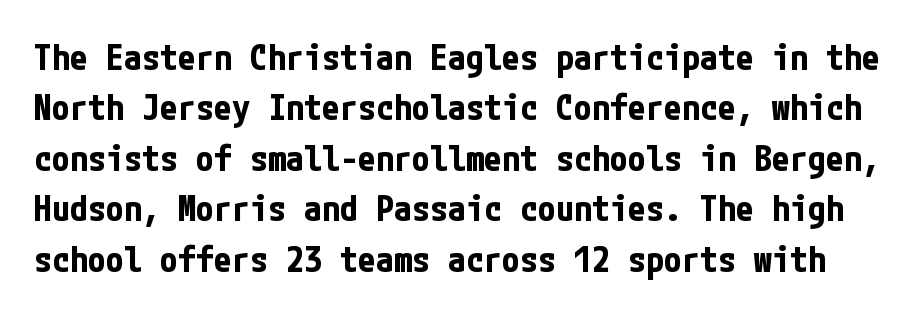
The image shows 36 px bold, condensed sans-serif type, upright; set normal line spacing (1.4x), normal letter spacing, not underlined; low stroke contrast and a medium x-height.
